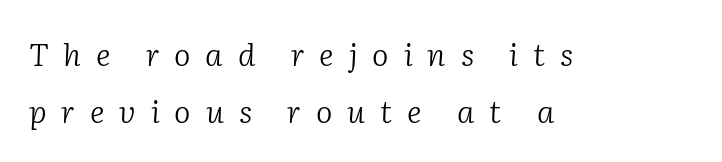
Q: Is the text bold? A: No.
Q: Is the text italic (slanted)? A: Yes, it leans right by about 2 degrees.
Q: Is the typeface a serif or a sans-serif typeface? A: Serif.
Q: Is the text underlined? A: No.
Q: How is the paragraph aligned? A: Left-aligned.
Q: Is the spacing between letters normal or unusually wide? A: Unusually wide.
Q: Width (condensed, normal, or wide)? A: Normal.
Q: Stroke contrast? A: Low.
Q: x-height? A: Medium.
Q: Monospaced? A: No.
